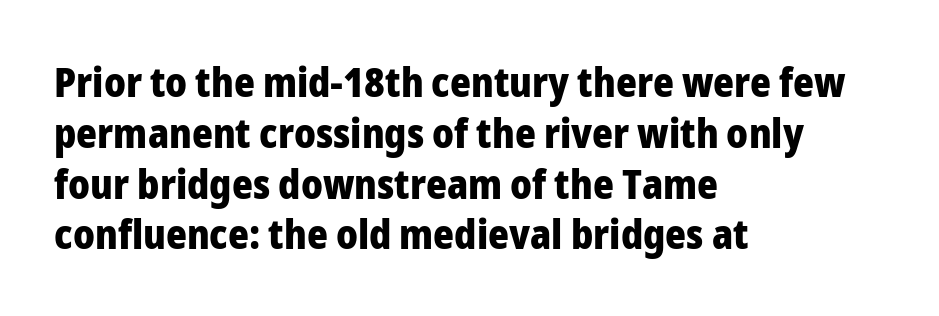
Q: Is the text bold? A: Yes.
Q: Is the text italic (slanted)? A: No, it is upright.
Q: Is the typeface a serif or a sans-serif typeface? A: Sans-serif.
Q: Is the text underlined? A: No.
Q: How is the paragraph aligned? A: Left-aligned.
Q: Is the spacing between letters normal or unusually wide? A: Normal.
Q: Is the spacing between lines tight, normal or loose? A: Normal.
Q: Width (condensed, normal, or wide)? A: Normal.
Q: Stroke contrast? A: Low.
Q: x-height? A: Medium.
Q: Monospaced? A: No.
